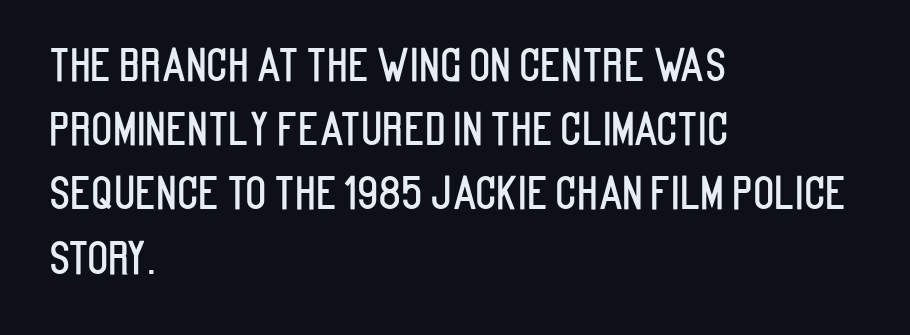
The image shows 44 px condensed sans-serif type, upright; set left-aligned, normal line spacing (1.46x), normal letter spacing, not underlined; low stroke contrast and a large x-height.
